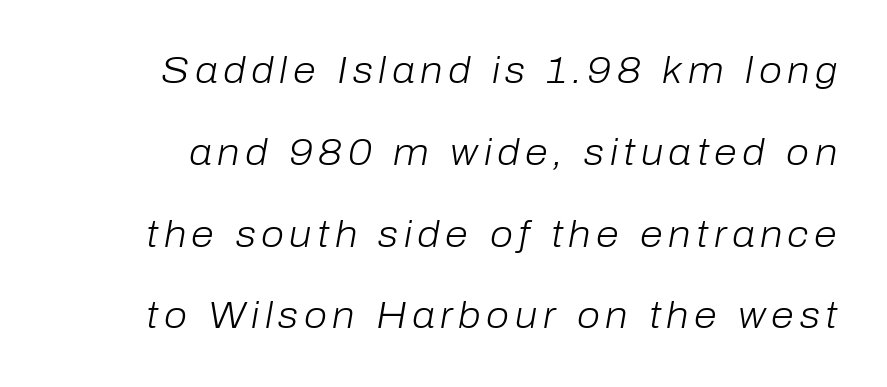
Q: Is the text bold? A: No.
Q: Is the text italic (slanted)? A: Yes, it leans right by about 10 degrees.
Q: Is the text underlined? A: No.
Q: Is the spacing between lines tight, normal or loose? A: Loose.
Q: Width (condensed, normal, or wide)? A: Normal.
Q: Stroke contrast? A: Low.
Q: x-height? A: Medium.
Q: Monospaced? A: No.
